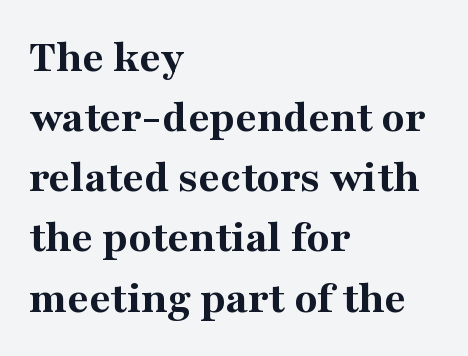
{"serif": "yes", "italic": "no", "bold": "yes", "weight": "bold", "width": "normal", "stroke_contrast": "medium", "x_height": "medium", "monospaced": "no", "underline": "no", "align": "left", "line_spacing": "normal", "line_spacing_ratio": 1.28, "letter_spacing": "normal", "letter_spacing_em": 0.0, "glyph_px": 47}
